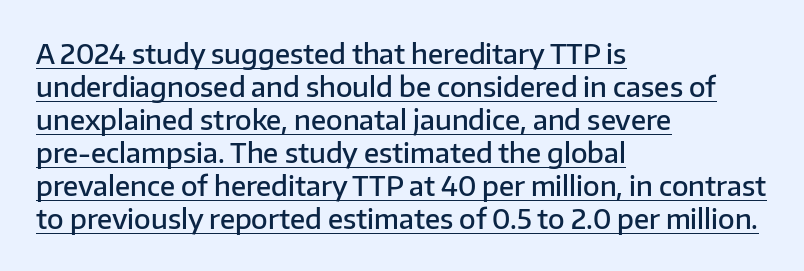
{"italic": "no", "bold": "semi", "underline": "yes", "align": "left", "line_spacing_ratio": 1.22, "letter_spacing": "normal", "letter_spacing_em": 0.0, "glyph_px": 27}
